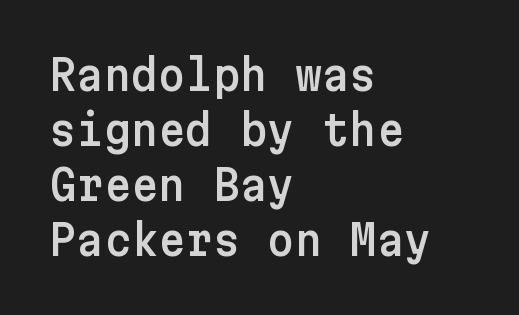
The image shows 42 px sans-serif type, upright; set left-aligned, normal line spacing (1.31x), normal letter spacing, not underlined; low stroke contrast and a medium x-height.
